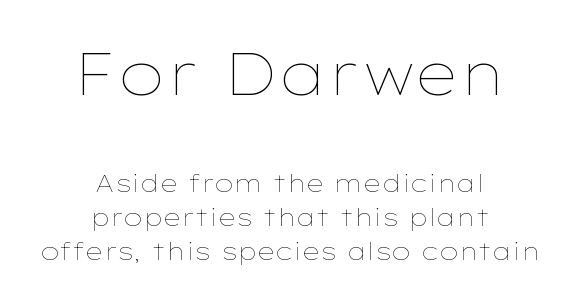
{"italic": "no", "bold": "no", "weight": "thin", "width": "wide", "stroke_contrast": "low", "x_height": "medium", "monospaced": "no", "underline": "no", "align": "center", "line_spacing": "normal", "line_spacing_ratio": 1.43, "letter_spacing": "normal", "letter_spacing_em": 0.0, "larger_block": "first", "size_ratio": 2.46, "glyph_px": 59}
